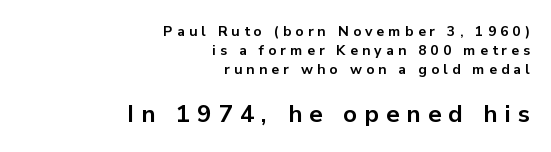
The image shows 24 px bold type, upright; set right-aligned, normal line spacing (1.35x), unusually wide letter spacing (+0.29 em), not underlined; the second (bottom) block is 1.71x larger.
